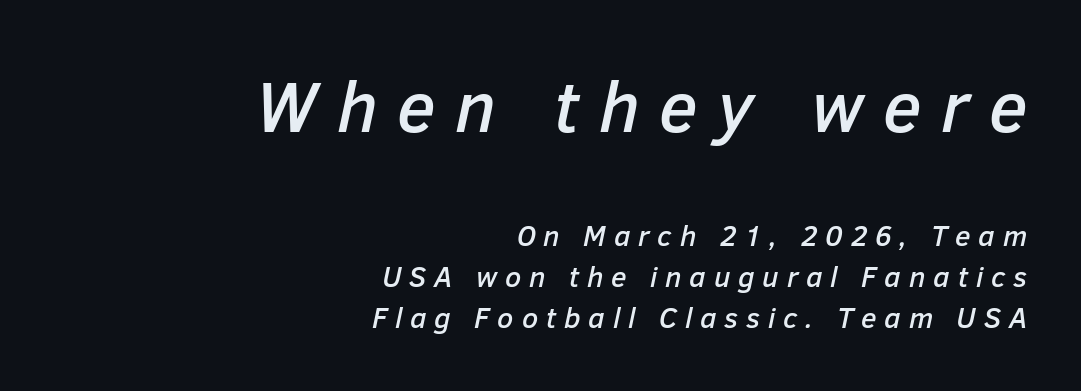
The image shows 72 px text type, italic (leaning right); set right-aligned, normal line spacing (1.42x), unusually wide letter spacing (+0.27 em), not underlined; the first (top) block is 2.48x larger; low stroke contrast and a medium x-height.
